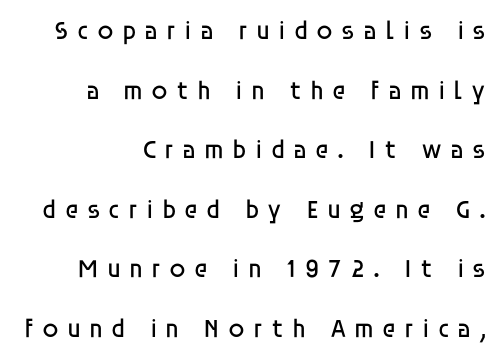
{"italic": "no", "bold": "no", "underline": "no", "align": "right", "line_spacing": "loose", "line_spacing_ratio": 2.29, "letter_spacing": "wide", "letter_spacing_em": 0.31, "glyph_px": 26}
